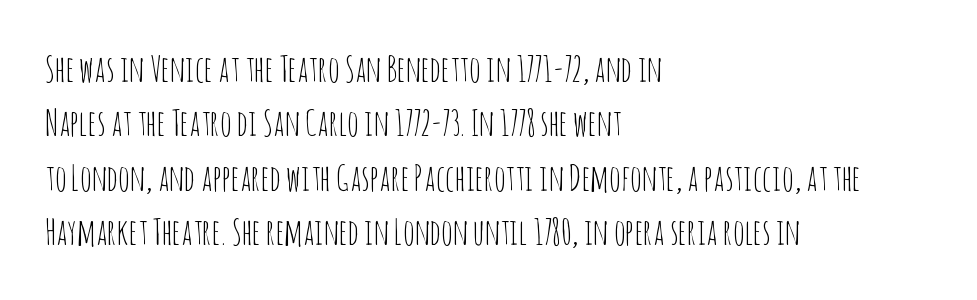
Note the varied advance widths — an 'i' is clearly narrower than an 'm'. The line texture is even and compact thanks to regular tracking. The text block is weighted toward the left margin, trailing off unevenly rightward. Regarding serifs, this sample does without them. The letters look calm and open, with moderate or lighter stems.
